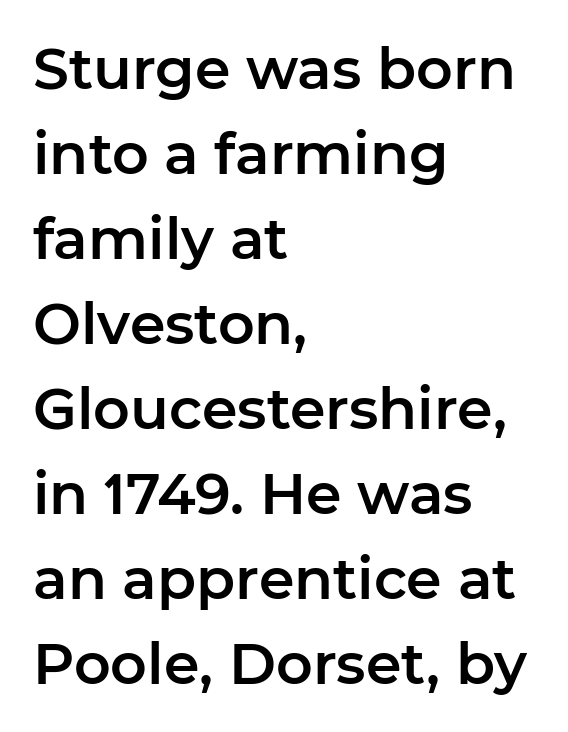
Q: Is the text italic (slanted)? A: No, it is upright.
Q: Is the typeface a serif or a sans-serif typeface? A: Sans-serif.
Q: Is the text underlined? A: No.
Q: How is the paragraph aligned? A: Left-aligned.
Q: Is the spacing between letters normal or unusually wide? A: Normal.
Q: Is the spacing between lines tight, normal or loose? A: Normal.
Q: Width (condensed, normal, or wide)? A: Normal.
Q: Stroke contrast? A: Low.
Q: x-height? A: Medium.
Q: Monospaced? A: No.
